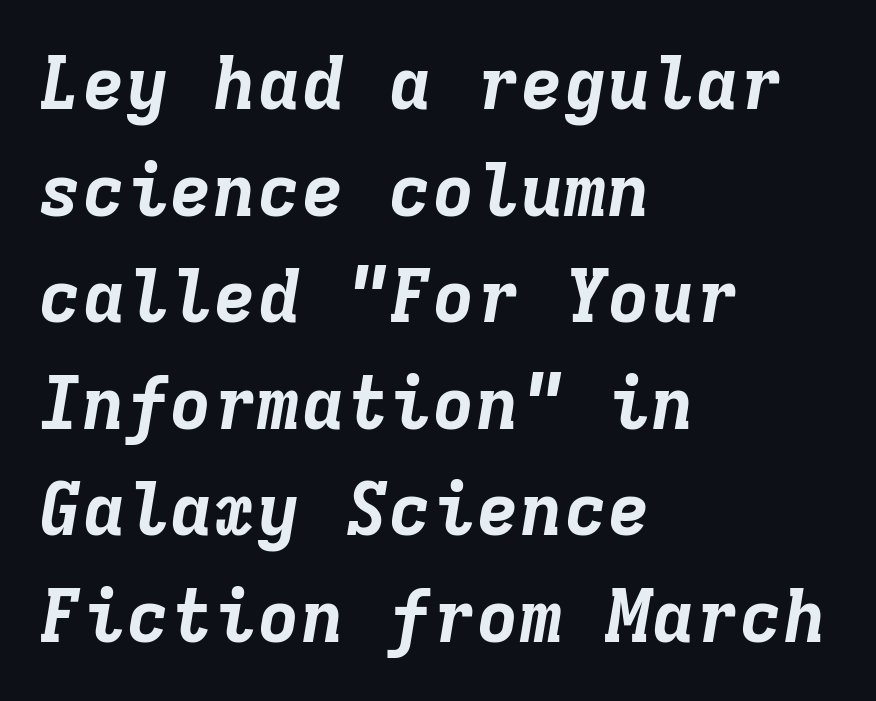
The image shows 73 px bold type, italic (leaning right), monospaced; set left-aligned, normal line spacing (1.46x), normal letter spacing, not underlined; low stroke contrast and a medium x-height.
